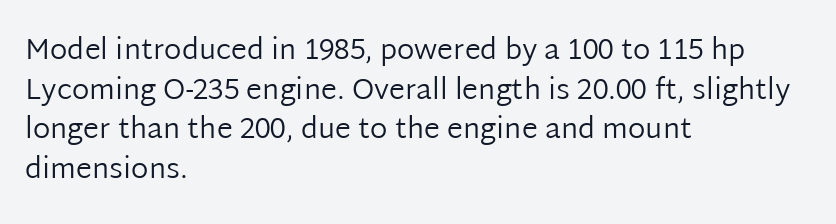
Q: Is the text bold? A: No.
Q: Is the text italic (slanted)? A: No, it is upright.
Q: Is the typeface a serif or a sans-serif typeface? A: Sans-serif.
Q: Is the text underlined? A: No.
Q: How is the paragraph aligned? A: Left-aligned.
Q: Is the spacing between letters normal or unusually wide? A: Normal.
Q: Is the spacing between lines tight, normal or loose? A: Normal.
Q: Width (condensed, normal, or wide)? A: Normal.
Q: Stroke contrast? A: Low.
Q: x-height? A: Medium.
Q: Monospaced? A: No.
